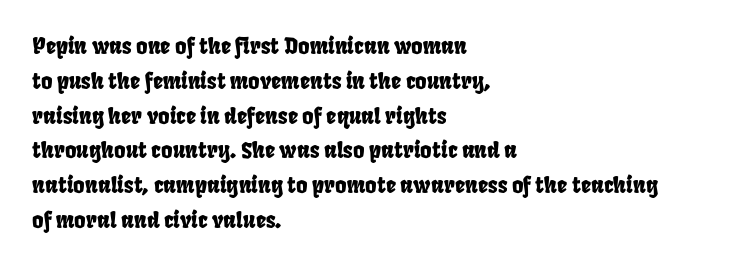
The image shows 22 px text type; set left-aligned, normal line spacing (1.58x), normal letter spacing, not underlined.
